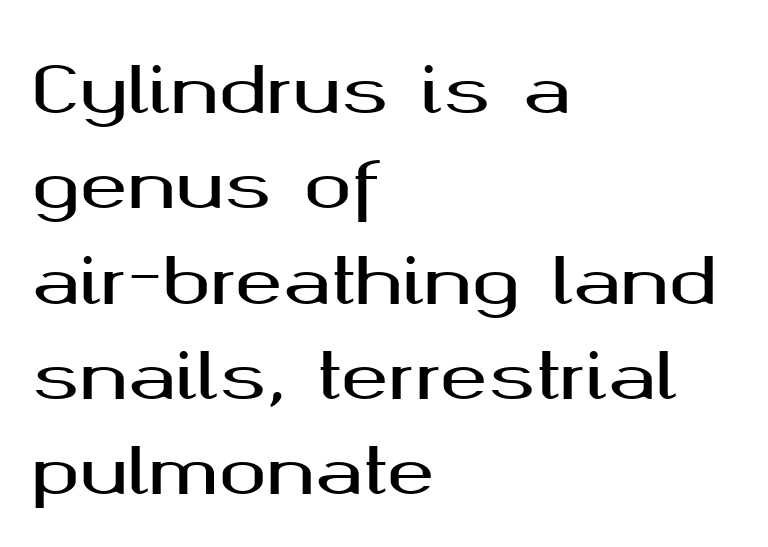
Line spacing here is normal. The passage shown is not underscored anywhere. The letters stand upright; this is a roman face. Unlike a traditional serif, this face leaves its strokes unadorned. The lines are quadded left.
